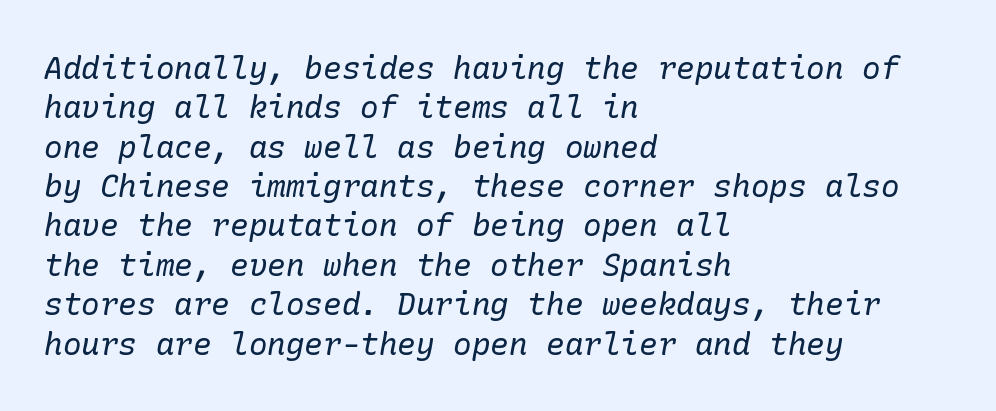
{"italic": "yes", "lean": "right", "slant_degrees": 10, "bold": "no", "weight": "regular", "width": "normal", "stroke_contrast": "low", "x_height": "medium", "underline": "no", "align": "left", "line_spacing": "normal", "line_spacing_ratio": 1.27, "letter_spacing": "normal", "letter_spacing_em": 0.0, "glyph_px": 31}
